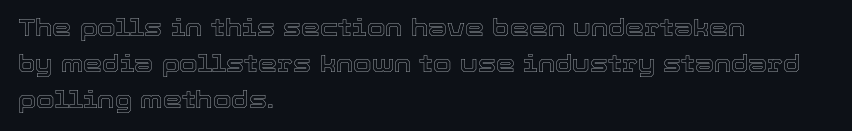
The image shows 24 px text type, upright; set left-aligned, normal line spacing (1.49x), normal letter spacing, not underlined.
